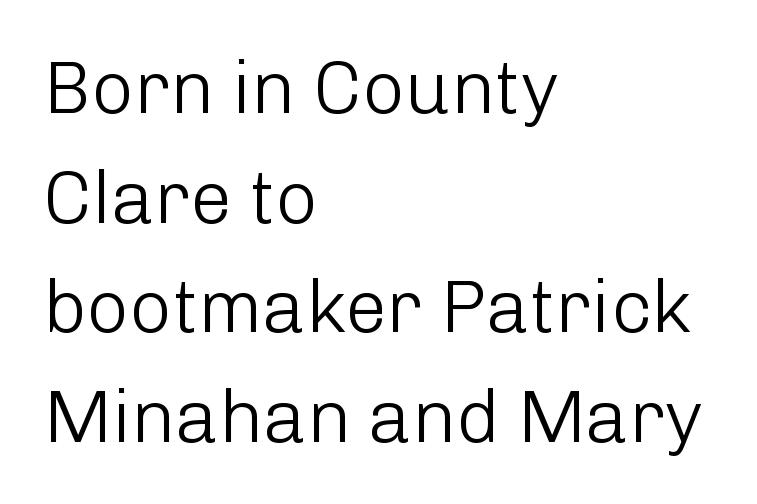
{"serif": "no", "italic": "no", "bold": "no", "weight": "light", "width": "normal", "stroke_contrast": "low", "x_height": "medium", "monospaced": "no", "underline": "no", "align": "left", "line_spacing": "normal", "line_spacing_ratio": 1.48, "letter_spacing": "normal", "letter_spacing_em": 0.0, "glyph_px": 74}
